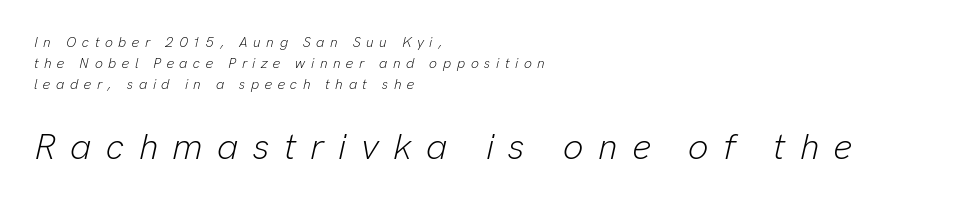
Q: Is the text bold? A: No.
Q: Is the text italic (slanted)? A: Yes, it leans right by about 13 degrees.
Q: Is the text underlined? A: No.
Q: How is the paragraph aligned? A: Left-aligned.
Q: Is the spacing between letters normal or unusually wide? A: Unusually wide.
Q: Is the spacing between lines tight, normal or loose? A: Normal.
Q: Which block of text is set in a larger size, the first (top) or the second (bottom)? A: The second (bottom) one.
Q: Width (condensed, normal, or wide)? A: Normal.
Q: Stroke contrast? A: Low.
Q: x-height? A: Medium.
Q: Monospaced? A: No.
